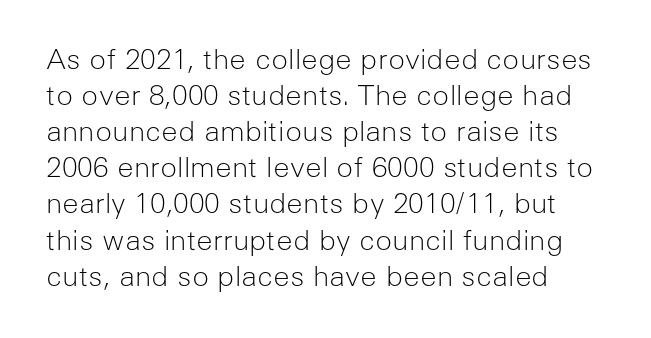
Q: Is the text bold? A: No.
Q: Is the text italic (slanted)? A: No, it is upright.
Q: Is the typeface a serif or a sans-serif typeface? A: Sans-serif.
Q: Is the text underlined? A: No.
Q: How is the paragraph aligned? A: Left-aligned.
Q: Is the spacing between letters normal or unusually wide? A: Normal.
Q: Is the spacing between lines tight, normal or loose? A: Normal.
Q: Width (condensed, normal, or wide)? A: Normal.
Q: Stroke contrast? A: Low.
Q: x-height? A: Medium.
Q: Monospaced? A: No.
